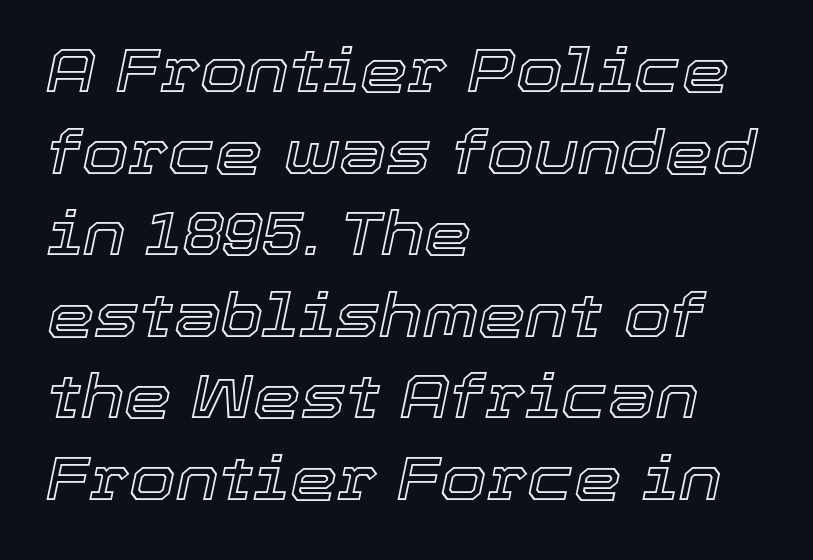
The image shows 60 px text type, italic (leaning right); set left-aligned, normal line spacing (1.36x), normal letter spacing, not underlined; a medium x-height.
